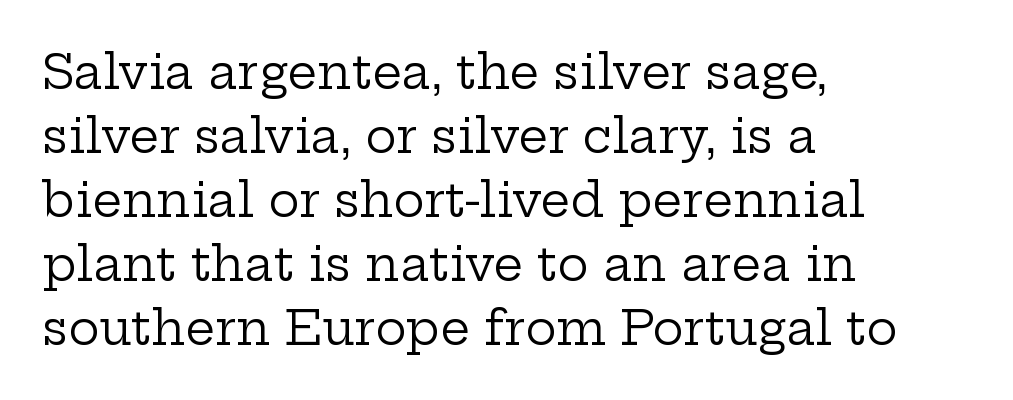
Q: Is the text bold? A: No.
Q: Is the text italic (slanted)? A: No, it is upright.
Q: Is the typeface a serif or a sans-serif typeface? A: Serif.
Q: Is the text underlined? A: No.
Q: How is the paragraph aligned? A: Left-aligned.
Q: Is the spacing between letters normal or unusually wide? A: Normal.
Q: Is the spacing between lines tight, normal or loose? A: Normal.
Q: Width (condensed, normal, or wide)? A: Wide.
Q: Stroke contrast? A: Low.
Q: x-height? A: Medium.
Q: Monospaced? A: No.
